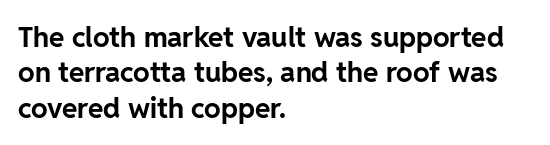
{"serif": "no", "italic": "no", "bold": "yes", "weight": "bold", "width": "normal", "stroke_contrast": "low", "x_height": "medium", "monospaced": "no", "underline": "no", "align": "left", "line_spacing": "normal", "line_spacing_ratio": 1.26, "letter_spacing": "normal", "letter_spacing_em": 0.0, "glyph_px": 28}
